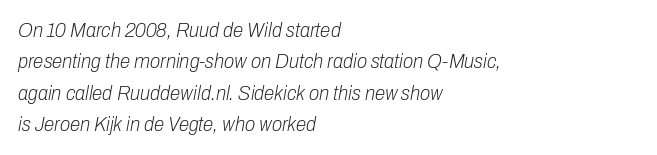
The image shows 21 px text type, italic (leaning right); set left-aligned, normal line spacing (1.5x), normal letter spacing, not underlined.
